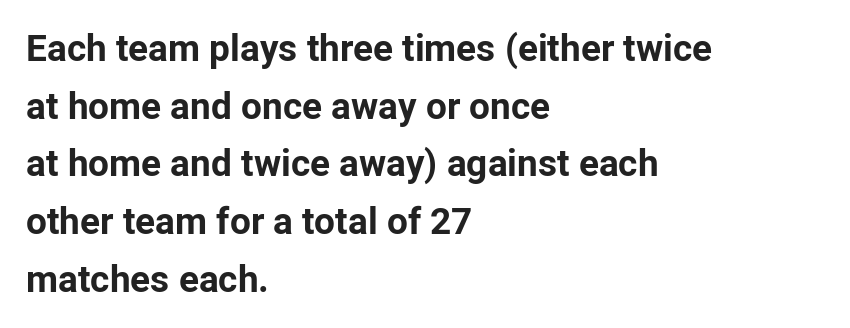
{"serif": "no", "italic": "no", "bold": "yes", "weight": "bold", "width": "normal", "stroke_contrast": "low", "x_height": "medium", "monospaced": "no", "underline": "no", "align": "left", "line_spacing": "normal", "line_spacing_ratio": 1.56, "letter_spacing": "normal", "letter_spacing_em": 0.0, "glyph_px": 37}
